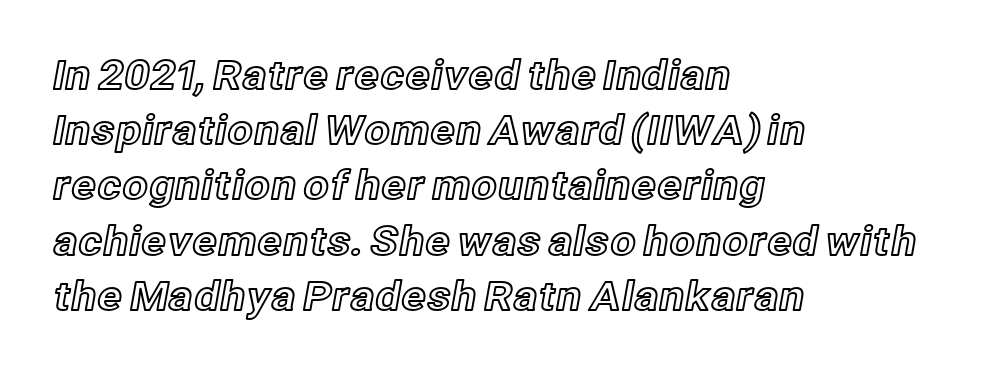
Layout note: lines flush left. Normally led — the rows are evenly, conventionally spaced. Students, note that the glyphs here touch the page at normal intervals. A typesetter would call this proportional, since set widths differ per character.
